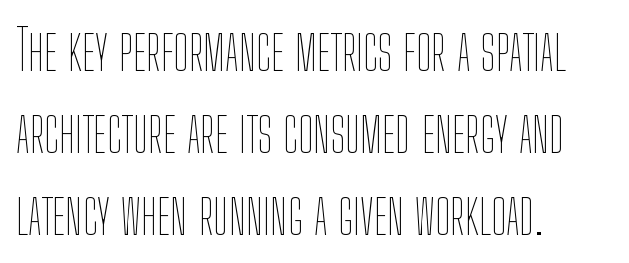
Layout note: lines flush left. The block of text has a typical density, with ordinary space between rows. The letterforms sit shoulder to shoulder at normal distance. Nothing heavy about these letters — not bold at all. These lines are rendered in a variable-pitch font.
